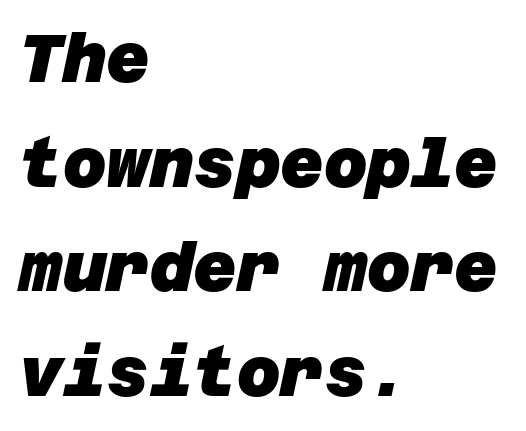
These lines stack with their left ends in a neat column. Bare-footed words on every line. The face used here is rendered with its standard letterfit. This is heavy type, rendered in bold. Check where the strokes stop: nothing finishes them off — pure sans. If you measured baseline to baseline, you'd find a middling distance.
